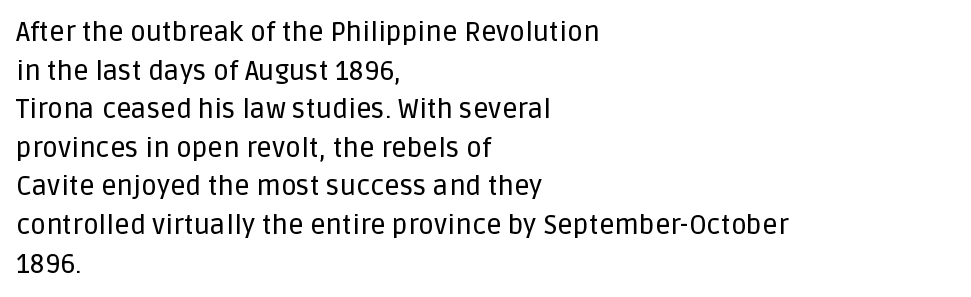
{"italic": "no", "underline": "no", "align": "left", "line_spacing": "normal", "line_spacing_ratio": 1.43, "letter_spacing": "normal", "letter_spacing_em": 0.0, "glyph_px": 27}
